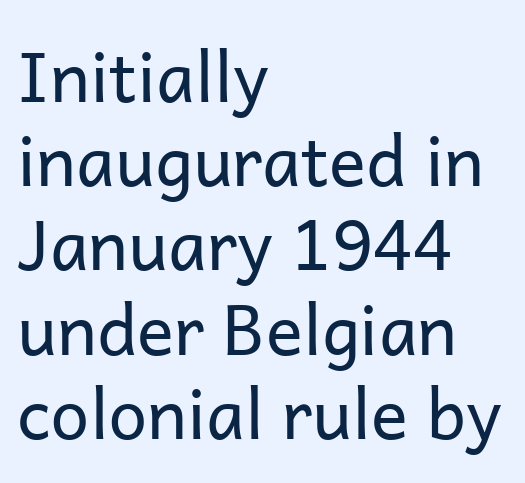
Q: Is the text bold? A: No.
Q: Is the text italic (slanted)? A: No, it is upright.
Q: Is the typeface a serif or a sans-serif typeface? A: Sans-serif.
Q: Is the text underlined? A: No.
Q: How is the paragraph aligned? A: Left-aligned.
Q: Is the spacing between letters normal or unusually wide? A: Normal.
Q: Width (condensed, normal, or wide)? A: Normal.
Q: Stroke contrast? A: Low.
Q: x-height? A: Medium.
Q: Monospaced? A: No.
